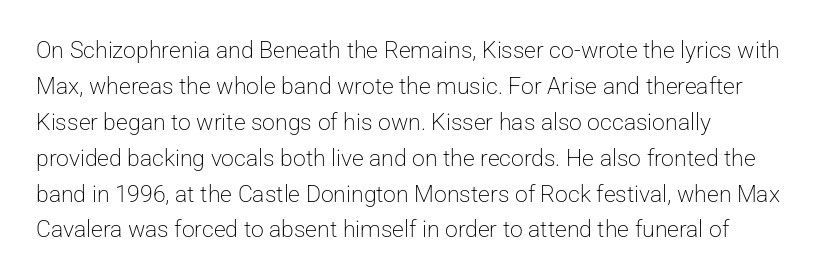
The image shows 23 px text type, upright; set normal line spacing (1.56x), normal letter spacing, not underlined.
